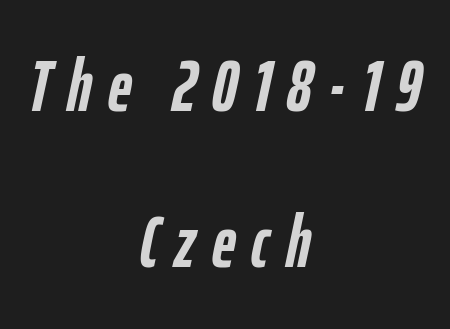
{"italic": "yes", "lean": "right", "slant_degrees": 12, "bold": "yes", "weight": "semibold", "width": "condensed", "stroke_contrast": "low", "x_height": "medium", "monospaced": "no", "underline": "no", "align": "center", "line_spacing": "loose", "line_spacing_ratio": 2.14, "letter_spacing": "wide", "letter_spacing_em": 0.22, "glyph_px": 73}
